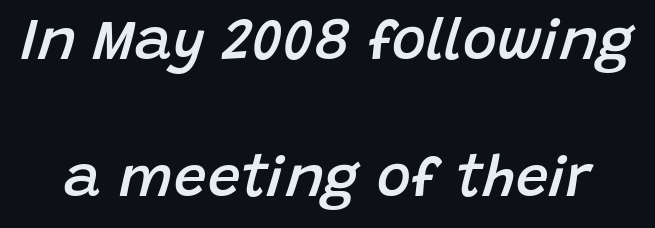
Proportional: the letters do not fall into vertical columns. Short note: letters normally spaced. The font's italic variant was chosen for this text. Bare-footed words on every line. Stems and bowls a touch heavier than normal — semibold. The line-height multiplier appears high, well above default.
